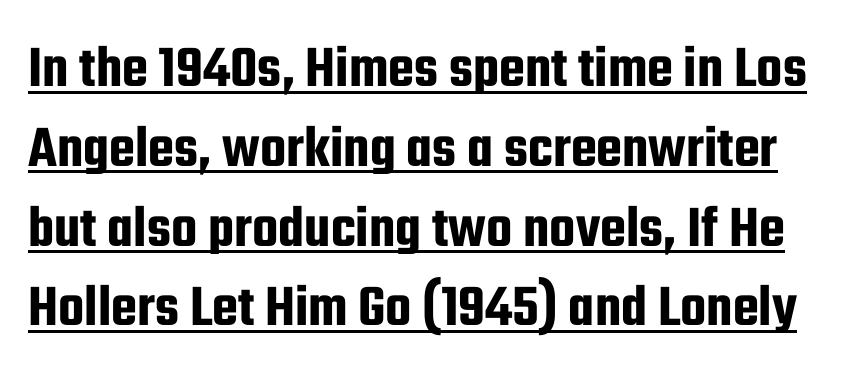
The image shows 60 px condensed sans-serif type, upright; set normal line spacing (1.33x), normal letter spacing, underlined; low stroke contrast and a medium x-height.
